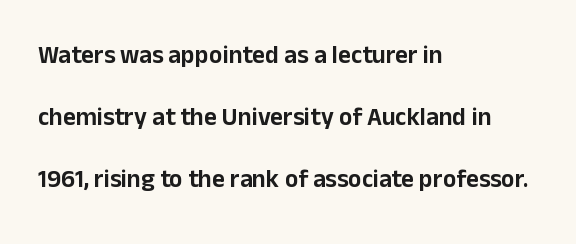
Q: Is the text italic (slanted)? A: No, it is upright.
Q: Is the text underlined? A: No.
Q: How is the paragraph aligned? A: Left-aligned.
Q: Is the spacing between letters normal or unusually wide? A: Normal.
Q: Is the spacing between lines tight, normal or loose? A: Loose.
